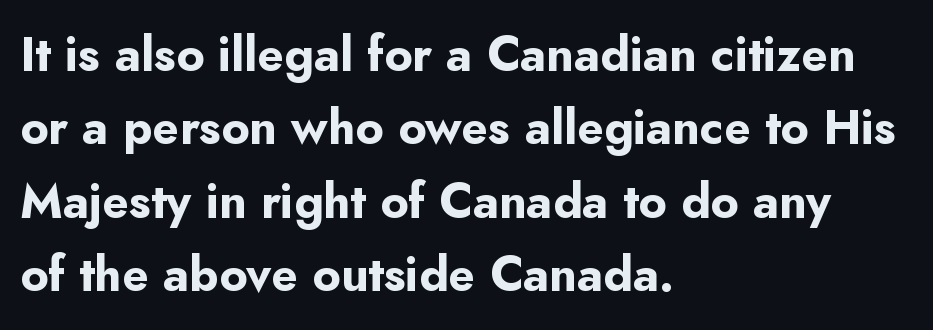
Q: Is the text bold? A: Yes.
Q: Is the text italic (slanted)? A: No, it is upright.
Q: Is the typeface a serif or a sans-serif typeface? A: Sans-serif.
Q: Is the text underlined? A: No.
Q: How is the paragraph aligned? A: Left-aligned.
Q: Is the spacing between letters normal or unusually wide? A: Normal.
Q: Is the spacing between lines tight, normal or loose? A: Normal.
Q: Width (condensed, normal, or wide)? A: Normal.
Q: Stroke contrast? A: Low.
Q: x-height? A: Small.
Q: Monospaced? A: No.
